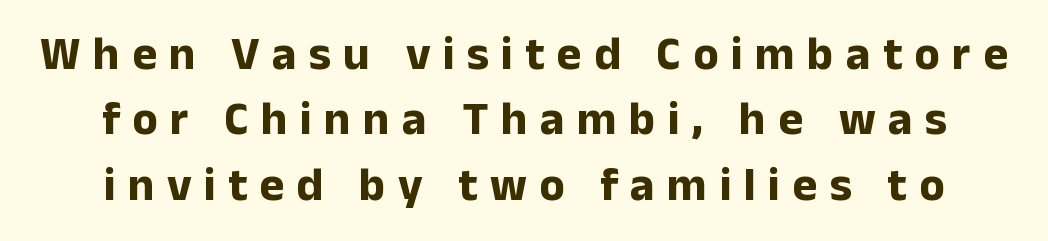
The passage shown is not underscored anywhere. Quick note: interline space is typical. Thick stems and heavy bowls — unmistakably bold. Here the designer chose a conventional face with non-uniform glyph widths.
